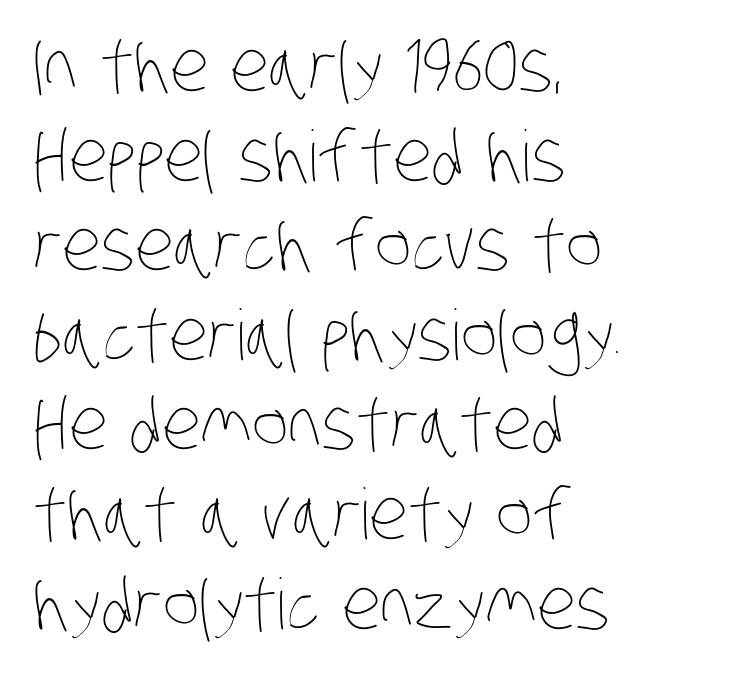
The image shows 70 px thin, condensed type; set left-aligned, normal line spacing (1.28x), normal letter spacing, not underlined; low stroke contrast and a large x-height.
